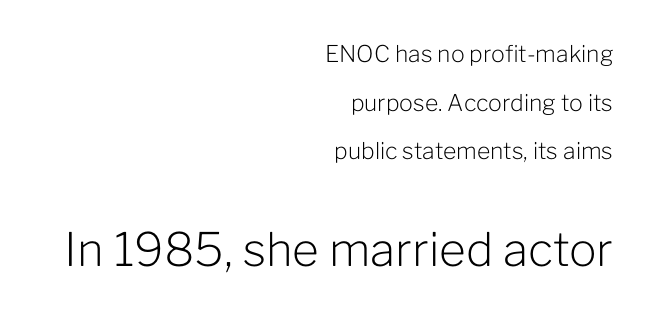
{"serif": "no", "italic": "no", "bold": "no", "weight": "light", "width": "normal", "stroke_contrast": "low", "x_height": "medium", "monospaced": "no", "underline": "no", "align": "right", "line_spacing": "loose", "line_spacing_ratio": 2.11, "letter_spacing": "normal", "letter_spacing_em": 0.0, "larger_block": "second", "size_ratio": 2.0, "glyph_px": 46}
